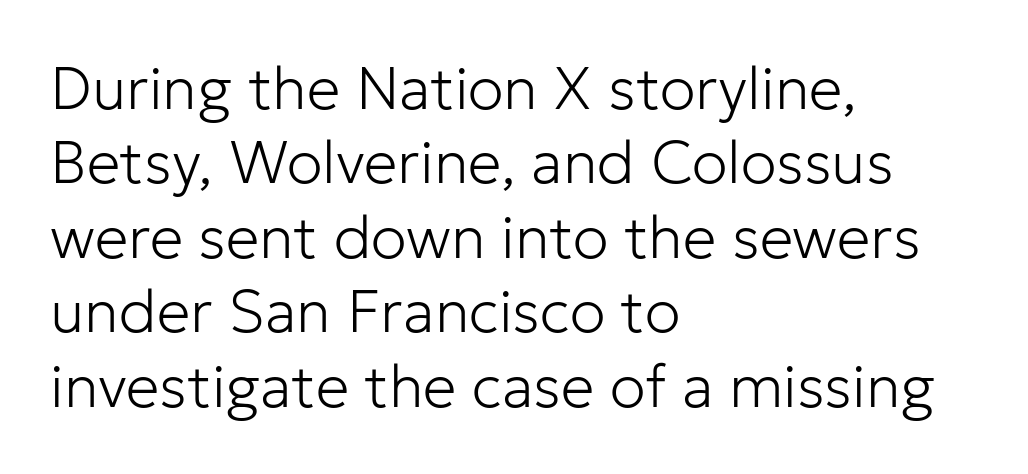
Q: Is the text bold? A: No.
Q: Is the text italic (slanted)? A: No, it is upright.
Q: Is the typeface a serif or a sans-serif typeface? A: Sans-serif.
Q: Is the text underlined? A: No.
Q: How is the paragraph aligned? A: Left-aligned.
Q: Is the spacing between letters normal or unusually wide? A: Normal.
Q: Width (condensed, normal, or wide)? A: Normal.
Q: Stroke contrast? A: Low.
Q: x-height? A: Medium.
Q: Monospaced? A: No.
